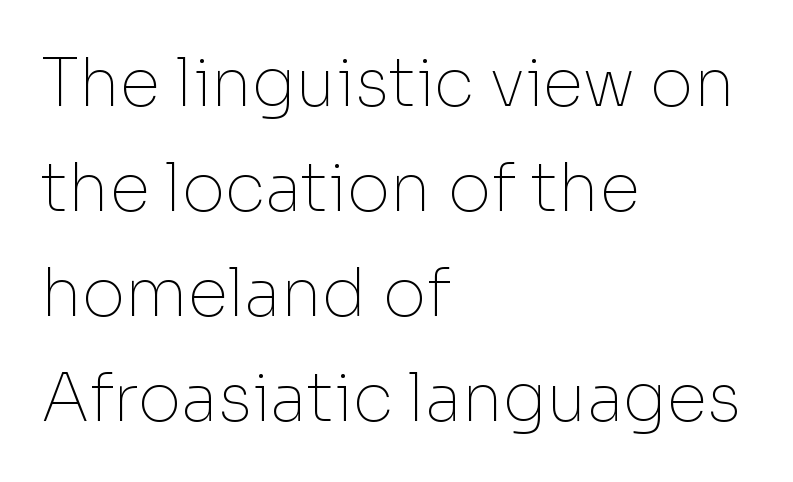
Q: Is the text bold? A: No.
Q: Is the text italic (slanted)? A: No, it is upright.
Q: Is the typeface a serif or a sans-serif typeface? A: Sans-serif.
Q: Is the text underlined? A: No.
Q: How is the paragraph aligned? A: Left-aligned.
Q: Is the spacing between letters normal or unusually wide? A: Normal.
Q: Is the spacing between lines tight, normal or loose? A: Normal.
Q: Width (condensed, normal, or wide)? A: Normal.
Q: Stroke contrast? A: Low.
Q: x-height? A: Medium.
Q: Monospaced? A: No.
